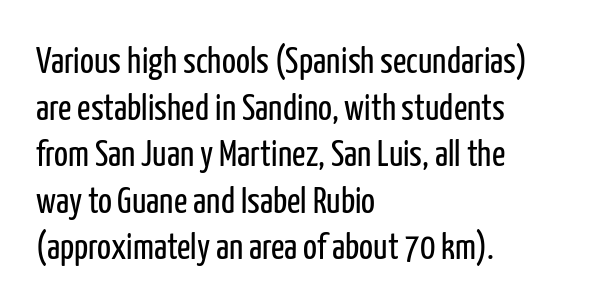
This is not heavy type; no bold has been used. Is the letter spacing exaggerated? No — it looks like the ordinary default. Does the leading feel generous? No, just average. Looks like regular typesetting: each glyph gets only the width it needs. Is there any slant? The stems are plumb.
